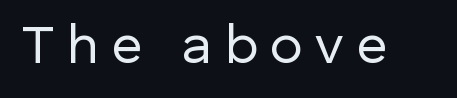
{"serif": "no", "italic": "no", "bold": "no", "weight": "regular", "width": "normal", "stroke_contrast": "low", "x_height": "medium", "monospaced": "no", "underline": "no", "letter_spacing": "wide", "letter_spacing_em": 0.23, "glyph_px": 55}
